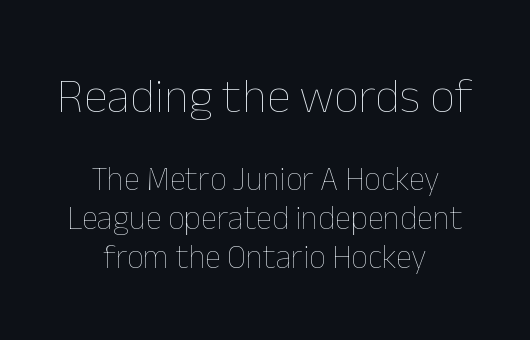
The passage shown is not underscored anywhere. Compared with typical body copy, the letter spacing here is the same. Does the lettering tilt? It doesn't — this is upright. The designer gave the opening block more size than the closing block. The typesetter chose a symmetrical, centered arrangement here. Do the characters align in a grid? No, the font is proportional.
